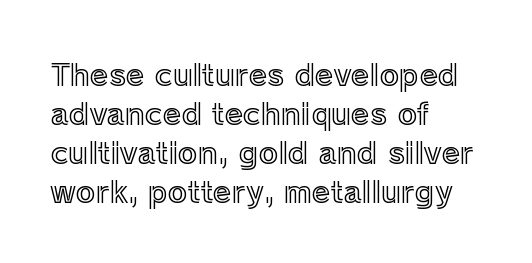
The passage shown stacks its lines at a standard gap. The foot of each line stays bare and open. The rendering uses natural spacing where letterforms have individual widths. Every character sits straight up, as roman type does. Alignment: flush left. What stands out about the letter spacing? Nothing — it is the standard amount.
